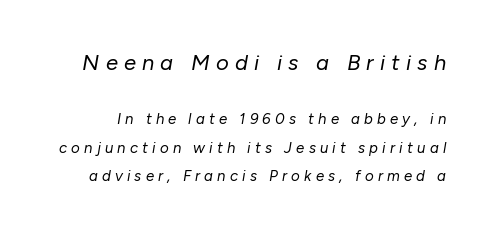
The image shows 22 px text type, italic (leaning right); set loose line spacing (1.92x), unusually wide letter spacing (+0.28 em), not underlined; the first (top) block is 1.47x larger.
